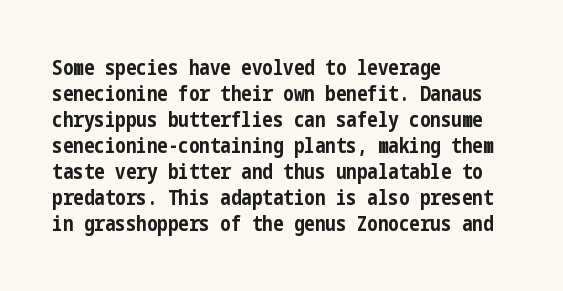
The strokes are fattened all the way to bold. Visually the block forms a straight wall on the left and a jagged coastline on the right. A typesetter would mark this as roman, not italic. The words here are not underlined.
